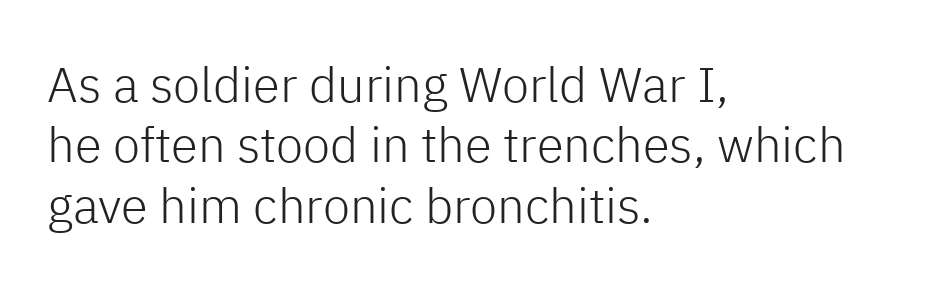
{"serif": "no", "italic": "no", "bold": "no", "weight": "light", "width": "normal", "stroke_contrast": "low", "x_height": "medium", "monospaced": "no", "underline": "no", "align": "left", "line_spacing_ratio": 1.23, "letter_spacing": "normal", "letter_spacing_em": 0.0, "glyph_px": 49}
